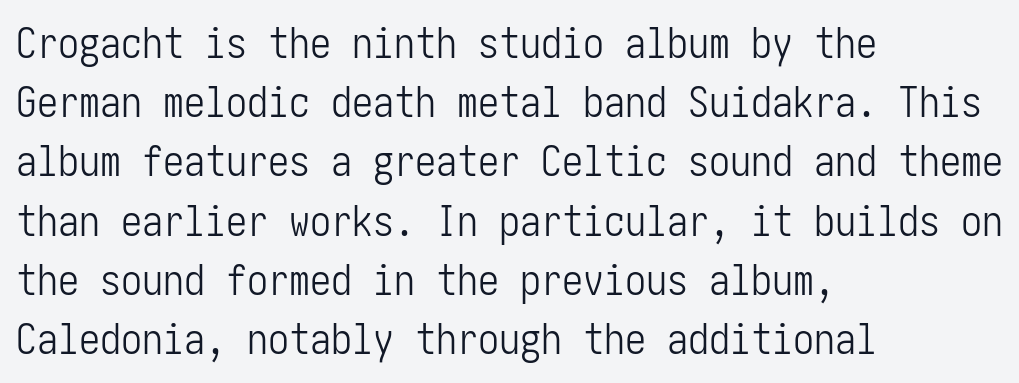
{"serif": "no", "italic": "no", "bold": "no", "weight": "light", "width": "condensed", "stroke_contrast": "low", "x_height": "medium", "underline": "no", "align": "left", "line_spacing": "normal", "line_spacing_ratio": 1.41, "letter_spacing": "normal", "letter_spacing_em": 0.0, "glyph_px": 42}
